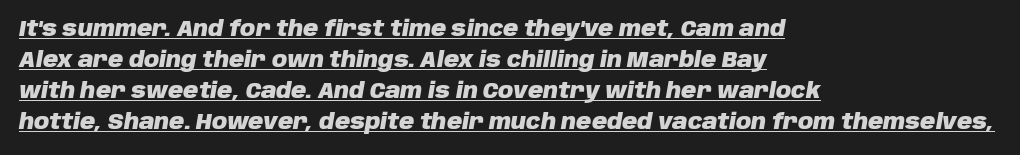
Evenly set lines give the paragraph a standard silhouette. The letters sit at their default tracking, neither squeezed nor spread. Emphasis is given by a line drawn under the lettering. Each line starts at the same left margin while the right side varies.
